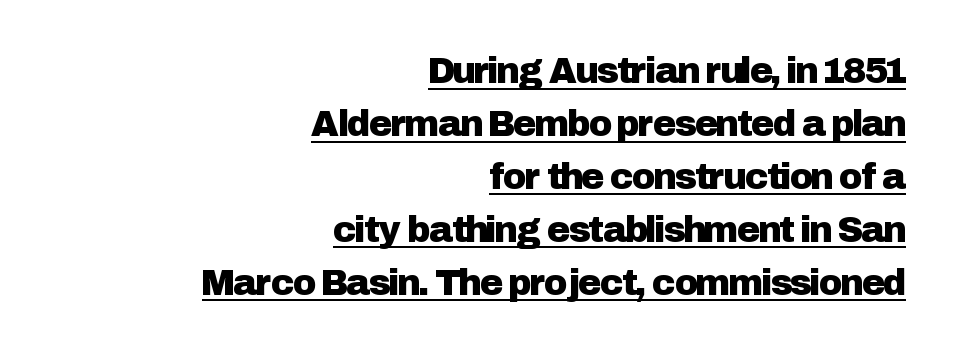
The image shows 36 px sans-serif type, upright; set right-aligned, normal line spacing (1.47x), normal letter spacing, underlined; low stroke contrast and a medium x-height.
